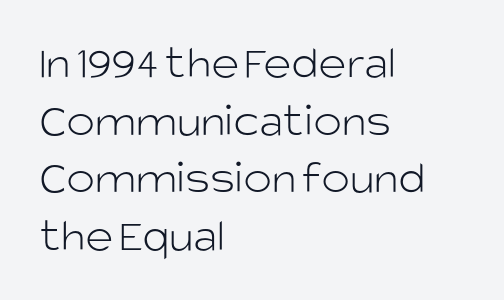
{"serif": "no", "italic": "no", "bold": "no", "weight": "light", "width": "normal", "stroke_contrast": "low", "x_height": "large", "monospaced": "no", "underline": "no", "align": "left", "line_spacing_ratio": 1.2, "letter_spacing": "normal", "letter_spacing_em": 0.0, "glyph_px": 48}
